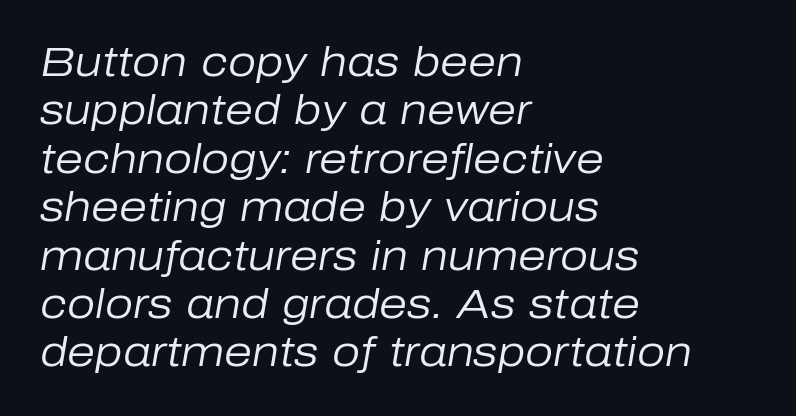
{"italic": "yes", "lean": "right", "slant_degrees": 10, "bold": "no", "weight": "regular", "width": "normal", "stroke_contrast": "low", "x_height": "medium", "monospaced": "no", "underline": "no", "align": "left", "line_spacing_ratio": 1.21, "letter_spacing": "normal", "letter_spacing_em": 0.0, "glyph_px": 40}
